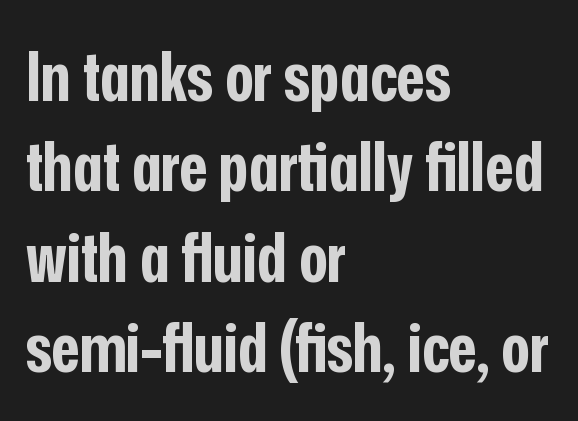
Q: Is the text bold? A: Yes.
Q: Is the text italic (slanted)? A: No, it is upright.
Q: Is the typeface a serif or a sans-serif typeface? A: Sans-serif.
Q: Is the text underlined? A: No.
Q: How is the paragraph aligned? A: Left-aligned.
Q: Is the spacing between letters normal or unusually wide? A: Normal.
Q: Is the spacing between lines tight, normal or loose? A: Normal.
Q: Width (condensed, normal, or wide)? A: Condensed.
Q: Stroke contrast? A: Low.
Q: x-height? A: Medium.
Q: Monospaced? A: No.
